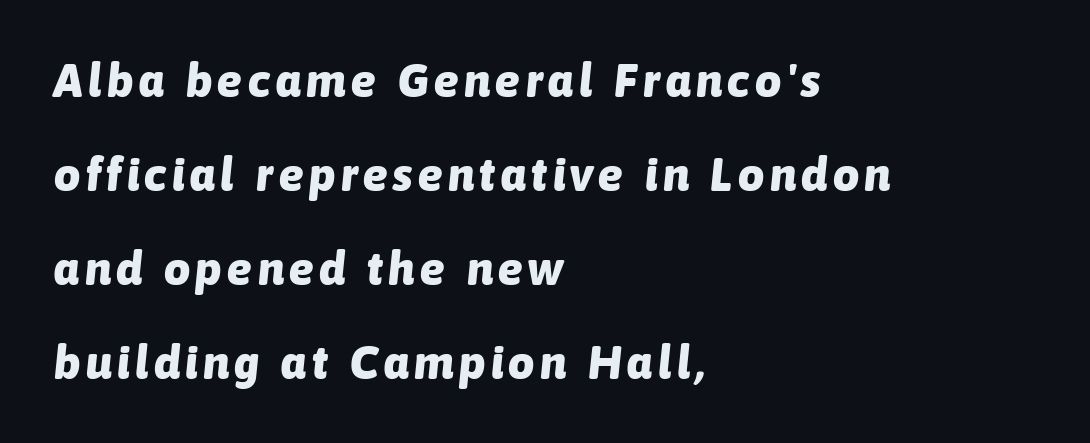
{"italic": "yes", "lean": "right", "slant_degrees": 6, "bold": "yes", "weight": "heavy", "width": "normal", "stroke_contrast": "low", "x_height": "medium", "monospaced": "no", "underline": "no", "align": "left", "line_spacing": "loose", "line_spacing_ratio": 2.04, "glyph_px": 46}
